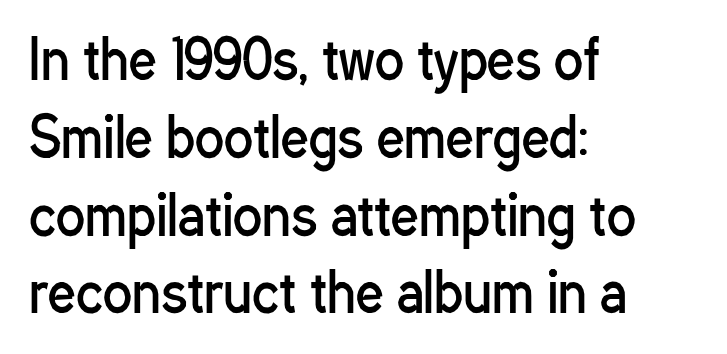
{"serif": "no", "italic": "no", "bold": "no", "weight": "regular", "width": "condensed", "stroke_contrast": "low", "x_height": "medium", "monospaced": "no", "underline": "no", "align": "left", "line_spacing": "normal", "line_spacing_ratio": 1.44, "letter_spacing": "normal", "letter_spacing_em": 0.0, "glyph_px": 54}
